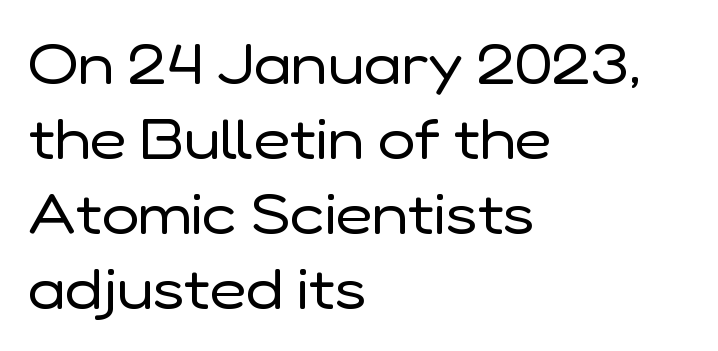
Each stroke keeps to a modest, everyday thickness or less. The setting favours the left margin, as ordinary paragraphs usually do. Does the type have serifs? No, each stem ends abruptly. Descender tails drop into unmarked territory. The passage shown has conventional tracking throughout. Vertical spacing — default.
